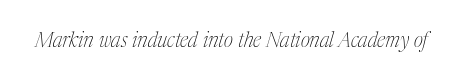
Q: Is the text bold? A: No.
Q: Is the text italic (slanted)? A: Yes, it leans right by about 17 degrees.
Q: Is the text underlined? A: No.
Q: Is the spacing between letters normal or unusually wide? A: Normal.
